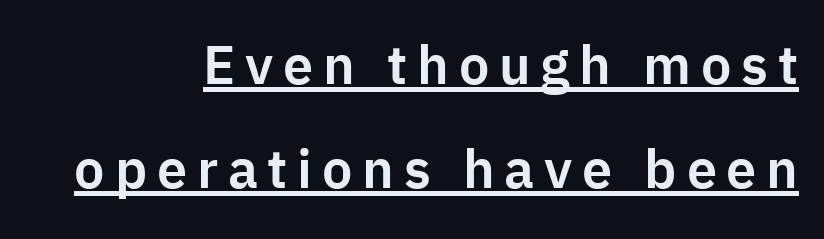
The image shows 54 px sans-serif type, upright; set right-aligned, loose line spacing (1.92x), underlined; low stroke contrast and a medium x-height.
